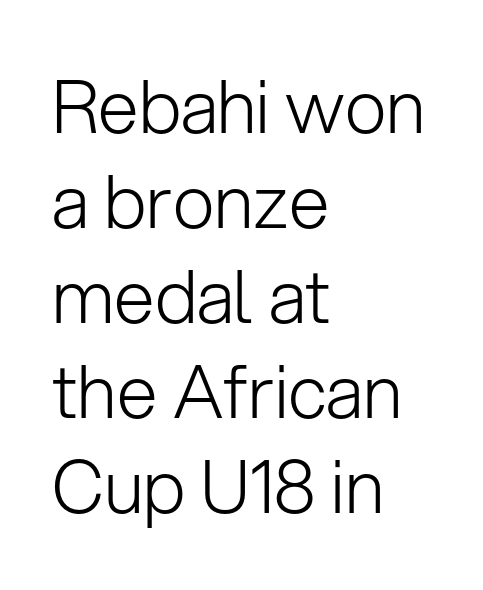
Italic: no, the glyphs are upright roman. Rows of type keep a routine distance in the vertical direction. The compositor pushed each line to the left boundary. Does extra space separate the letters? No, they use regular spacing. No chunkiness to these letters — they're not bold.
